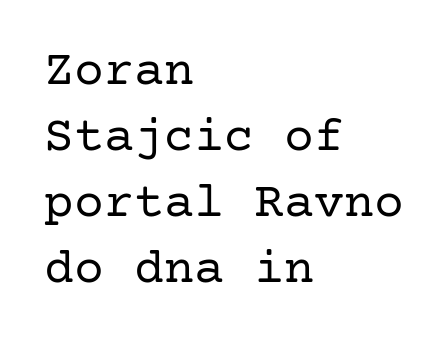
{"serif": "yes", "italic": "no", "bold": "no", "weight": "regular", "width": "normal", "stroke_contrast": "low", "x_height": "medium", "underline": "no", "align": "left", "line_spacing": "normal", "line_spacing_ratio": 1.32, "letter_spacing": "normal", "letter_spacing_em": 0.0, "glyph_px": 50}
